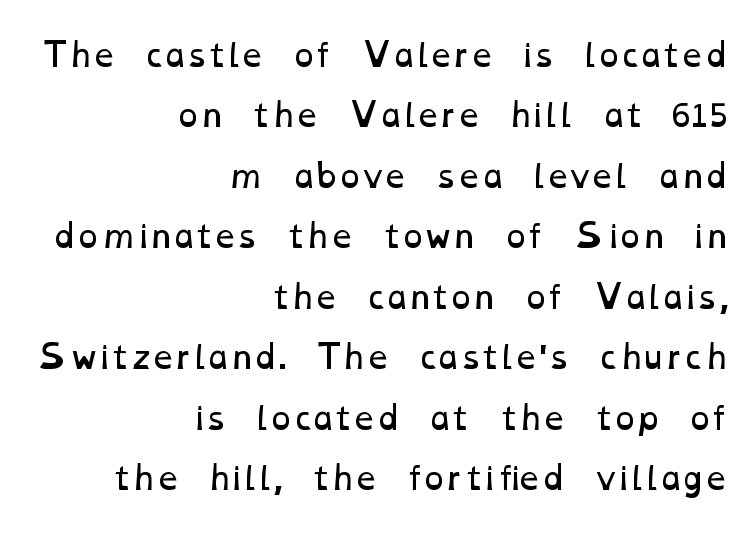
The image shows 31 px regular-weight, wide type; set right-aligned, loose line spacing (1.95x), normal letter spacing, not underlined; low stroke contrast and a medium x-height.
